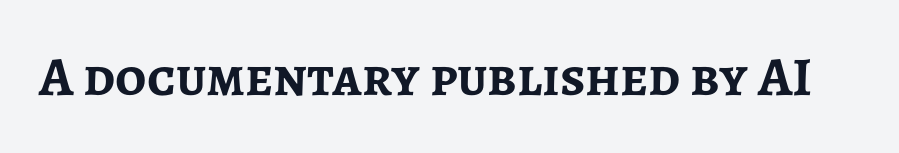
{"serif": "no", "italic": "no", "bold": "yes", "weight": "semibold", "width": "normal", "stroke_contrast": "low", "x_height": "medium", "monospaced": "no", "underline": "no", "letter_spacing": "normal", "letter_spacing_em": 0.0, "glyph_px": 55}
